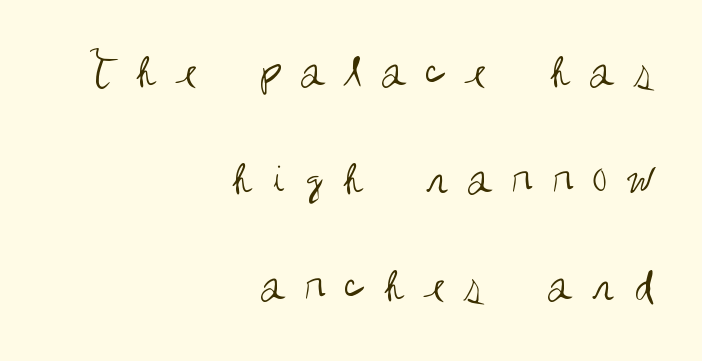
Q: Is the text bold? A: No.
Q: Is the typeface a serif or a sans-serif typeface? A: Sans-serif.
Q: Is the text underlined? A: No.
Q: How is the paragraph aligned? A: Right-aligned.
Q: Is the spacing between letters normal or unusually wide? A: Unusually wide.
Q: Is the spacing between lines tight, normal or loose? A: Loose.
Q: Width (condensed, normal, or wide)? A: Condensed.
Q: Stroke contrast? A: Medium.
Q: x-height? A: Large.
Q: Monospaced? A: No.
